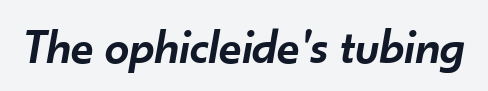
These lines were composed using italics. The passage shown has conventional tracking throughout. Check the space under the baseline: it is left empty. Character widths vary here, with narrow letters taking less room than wide ones. Semibold letterforms, between regular and bold.
